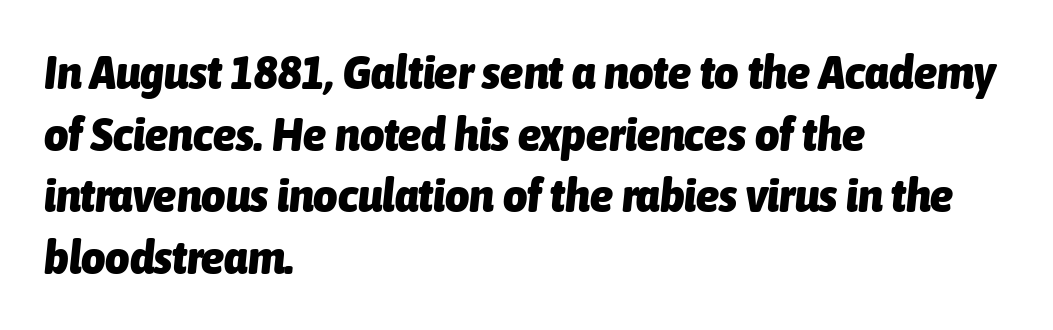
The designer left line spacing at the default. Is the block centered? No — it sits flush against the left margin. Bare-footed words on every line. Students, this is bold: see how much ink each stroke carries. Spacing verdict: proportional, widths tailored to each character. The letters sit at their default tracking, neither squeezed nor spread.
